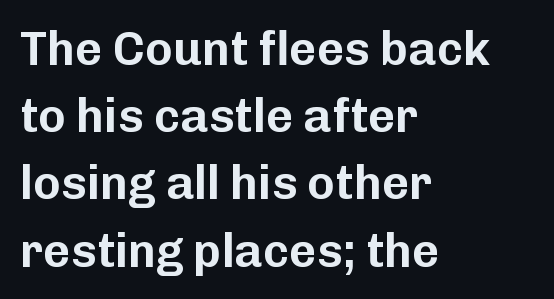
Q: Is the text italic (slanted)? A: No, it is upright.
Q: Is the typeface a serif or a sans-serif typeface? A: Sans-serif.
Q: Is the text underlined? A: No.
Q: How is the paragraph aligned? A: Left-aligned.
Q: Is the spacing between letters normal or unusually wide? A: Normal.
Q: Is the spacing between lines tight, normal or loose? A: Normal.
Q: Width (condensed, normal, or wide)? A: Normal.
Q: Stroke contrast? A: Low.
Q: x-height? A: Medium.
Q: Monospaced? A: No.
